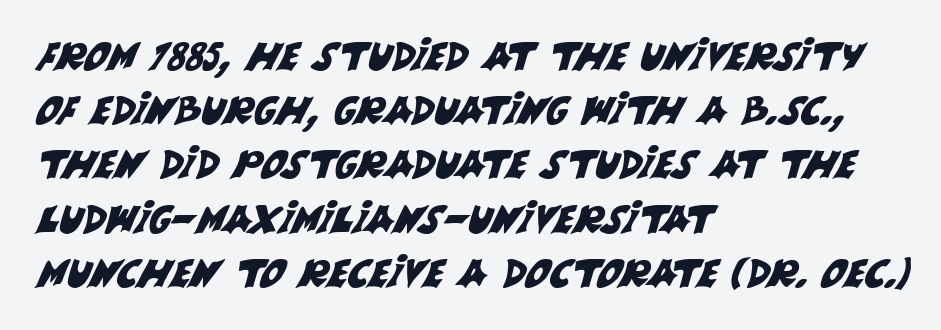
The image shows 39 px sans-serif type; set left-aligned, normal line spacing (1.39x), normal letter spacing, not underlined; medium stroke contrast and a large x-height.
